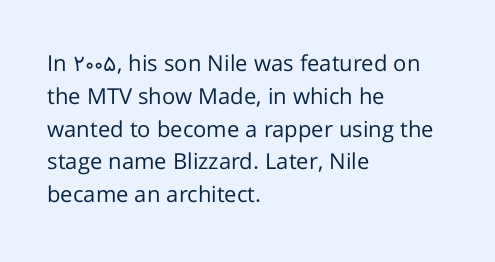
Descender tails drop into unmarked territory. Vertically, the passage feels balanced, rows spaced as you'd expect. The typesetter chose a ragged-right arrangement here. The typography opts for an upright posture over an oblique one. The rendering keeps characters at their native spacing. Stroke mass is kept to a normal reading level or below.
